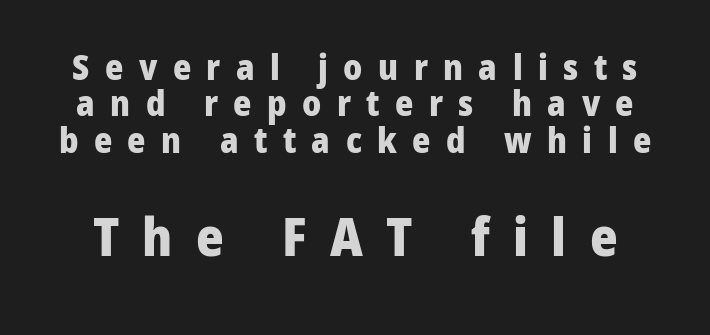
The area under the type is left untouched. The lettering holds an erect, upright posture throughout. Think of a printed novel: that variable character pitch is what you see here. Check where the strokes stop: nothing finishes them off — pure sans.
